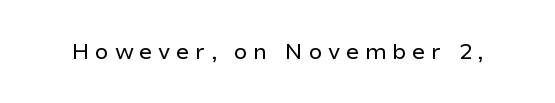
Q: Is the text bold? A: No.
Q: Is the text italic (slanted)? A: No, it is upright.
Q: Is the text underlined? A: No.
Q: Is the spacing between letters normal or unusually wide? A: Unusually wide.
